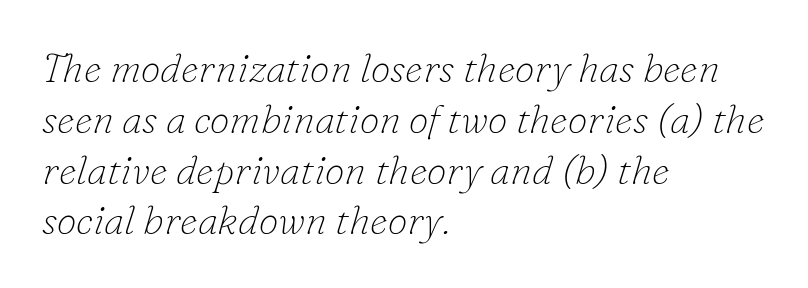
{"serif": "yes", "italic": "yes", "lean": "right", "slant_degrees": 16, "bold": "no", "weight": "thin", "width": "normal", "stroke_contrast": "low", "x_height": "small", "monospaced": "no", "underline": "no", "align": "left", "line_spacing": "normal", "line_spacing_ratio": 1.27, "letter_spacing": "normal", "letter_spacing_em": 0.0, "glyph_px": 40}
